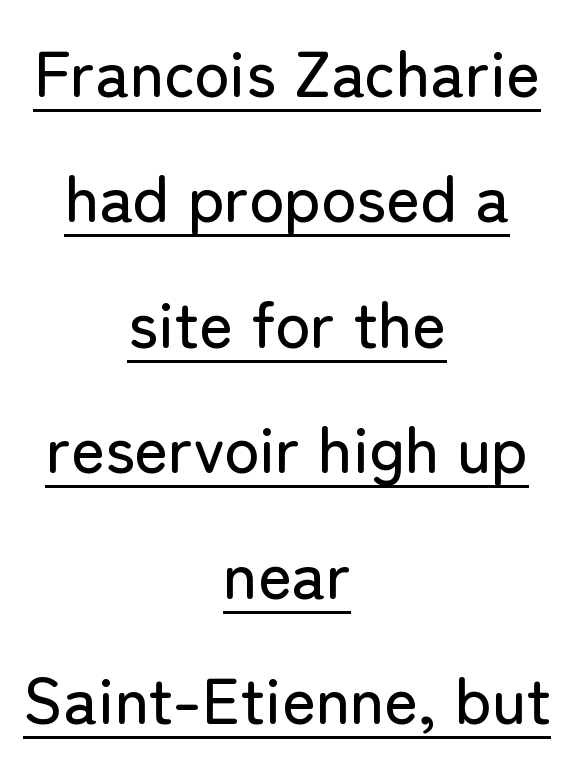
Default kerning and tracking; the words read as compact shapes. Airy leading. Typographically, this falls in the sans-serif category. Has an underline been added? It has. The passage shown is typed in a proportional face where columns would drift.
